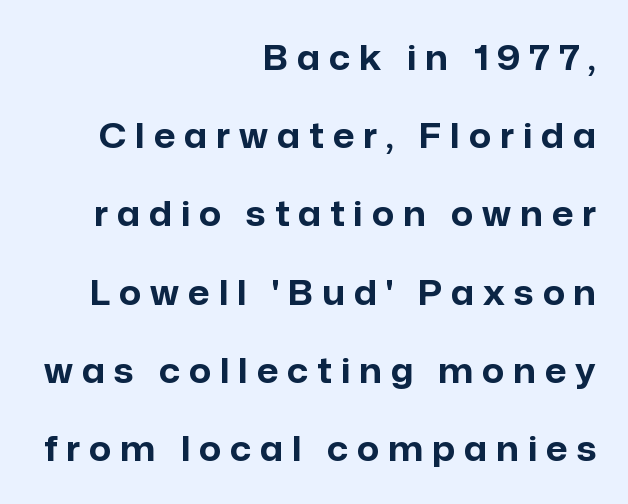
Q: Is the text bold? A: Yes.
Q: Is the text italic (slanted)? A: No, it is upright.
Q: Is the typeface a serif or a sans-serif typeface? A: Sans-serif.
Q: Is the text underlined? A: No.
Q: How is the paragraph aligned? A: Right-aligned.
Q: Is the spacing between letters normal or unusually wide? A: Unusually wide.
Q: Is the spacing between lines tight, normal or loose? A: Loose.
Q: Width (condensed, normal, or wide)? A: Normal.
Q: Stroke contrast? A: Low.
Q: x-height? A: Medium.
Q: Monospaced? A: No.
